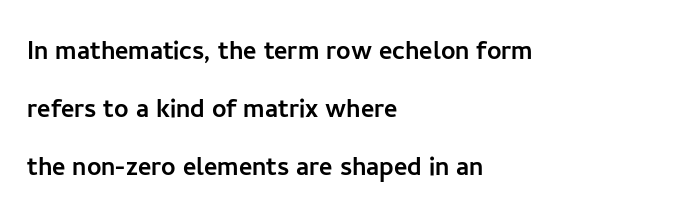
Q: Is the text italic (slanted)? A: No, it is upright.
Q: Is the typeface a serif or a sans-serif typeface? A: Sans-serif.
Q: Is the text underlined? A: No.
Q: How is the paragraph aligned? A: Left-aligned.
Q: Is the spacing between letters normal or unusually wide? A: Normal.
Q: Width (condensed, normal, or wide)? A: Normal.
Q: Stroke contrast? A: Low.
Q: x-height? A: Medium.
Q: Monospaced? A: No.
